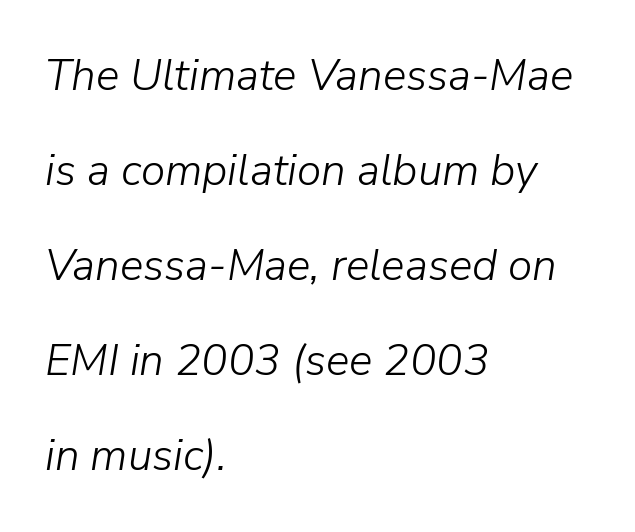
The image shows 44 px light type, italic (leaning right); set left-aligned, loose line spacing (2.16x), normal letter spacing, not underlined; low stroke contrast and a medium x-height.
